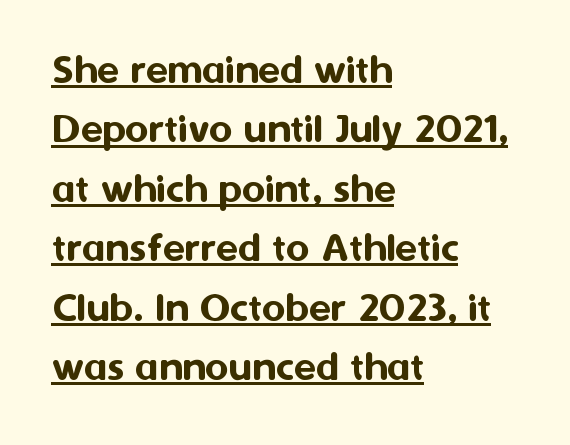
The rendering anchors every line to the left-hand side. Letterform terminals end flat and unadorned throughout the passage. The gaps between neighbouring characters are ordinary and unremarkable. The passage shown stacks its lines at a standard gap.
